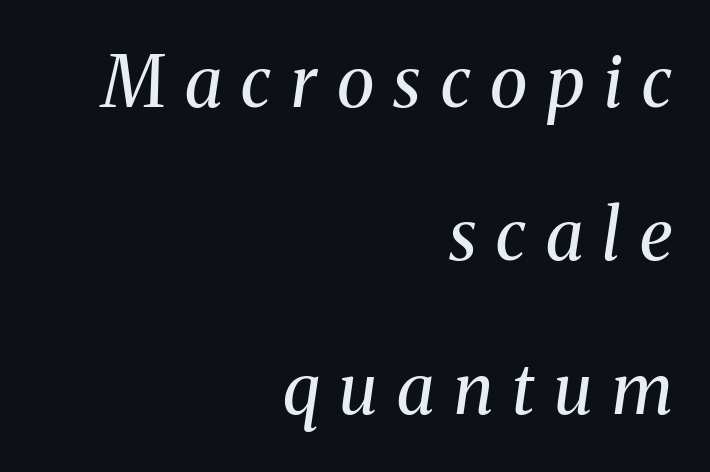
The image shows 70 px regular-weight serif type, italic (leaning right); set right-aligned, loose line spacing (2.19x), unusually wide letter spacing (+0.28 em), not underlined; medium stroke contrast and a medium x-height.
